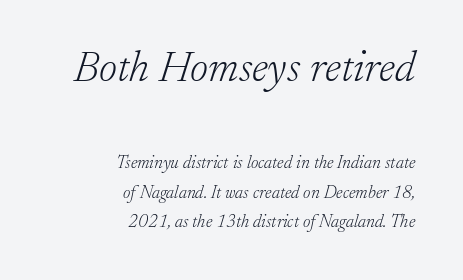
Notice how the stems are inclined rather than vertical — that's the hallmark of italics. Varying glyph widths throughout — classic text-font behaviour. The rendering keeps characters at their native spacing. Underlining? Definitely not there. Casual observation: everything's shoved over to the right.
